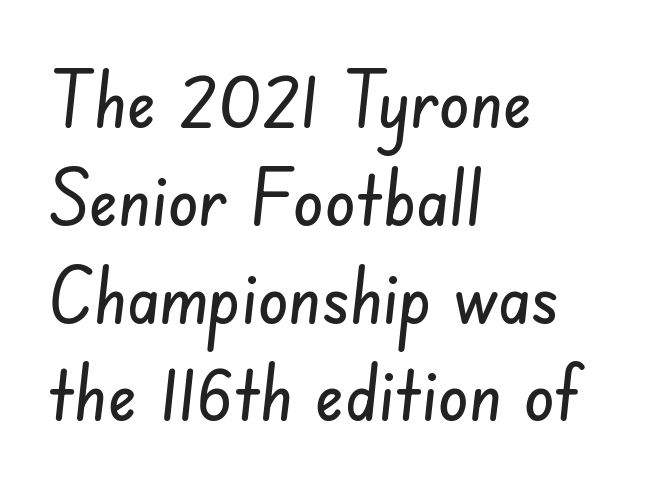
{"serif": "no", "width": "condensed", "stroke_contrast": "low", "x_height": "small", "monospaced": "no", "underline": "no", "align": "left", "line_spacing": "normal", "line_spacing_ratio": 1.27, "letter_spacing": "normal", "letter_spacing_em": 0.0, "glyph_px": 77}
